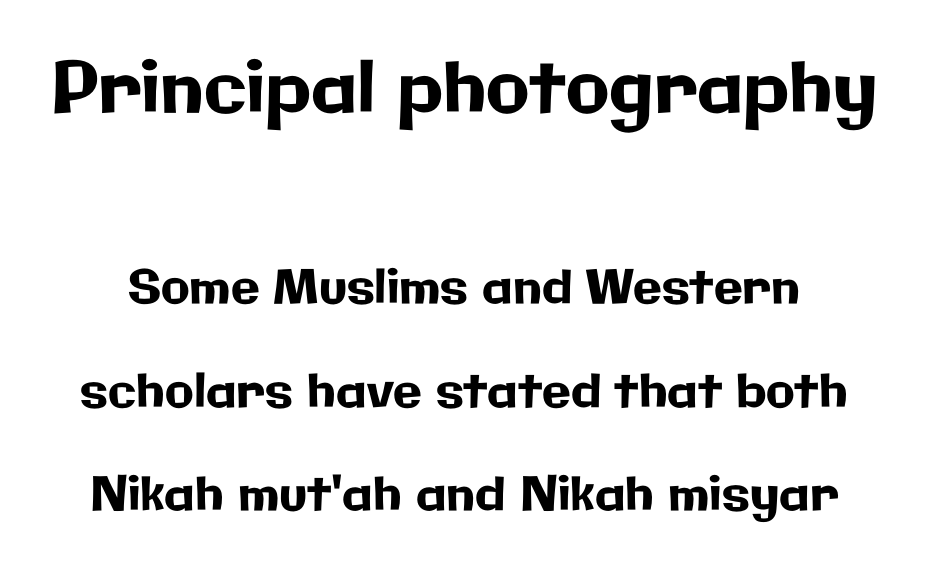
Q: Is the text italic (slanted)? A: No, it is upright.
Q: Is the typeface a serif or a sans-serif typeface? A: Sans-serif.
Q: Is the text underlined? A: No.
Q: Is the spacing between letters normal or unusually wide? A: Normal.
Q: Is the spacing between lines tight, normal or loose? A: Loose.
Q: Which block of text is set in a larger size, the first (top) or the second (bottom)? A: The first (top) one.
Q: Width (condensed, normal, or wide)? A: Normal.
Q: Stroke contrast? A: Low.
Q: x-height? A: Medium.
Q: Monospaced? A: No.
